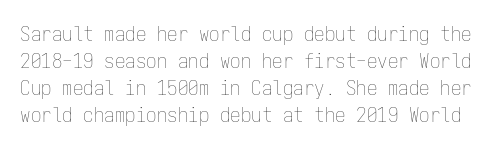
Bold? No — there's no thickening of the strokes. Line spacing here is normal. Here the glyphs are tracked normally, forming tight word shapes. Rule under the text: the space is simply empty. If you drew a line through each stem, it would be perfectly vertical.
